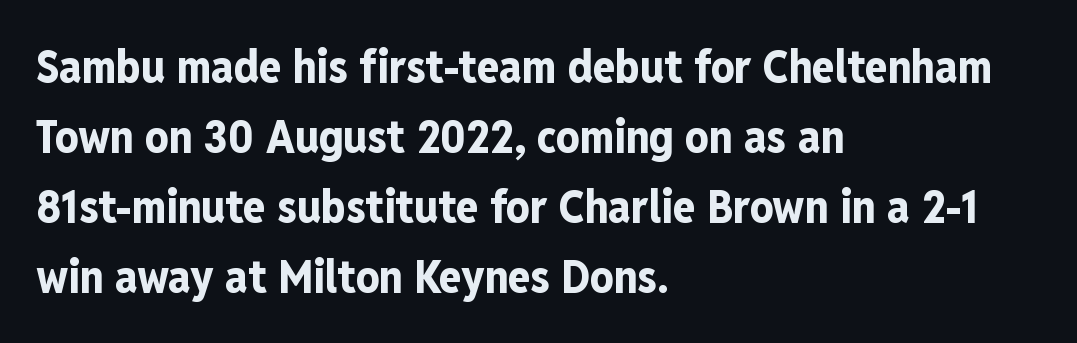
{"serif": "no", "italic": "no", "bold": "yes", "weight": "bold", "width": "condensed", "stroke_contrast": "low", "x_height": "medium", "monospaced": "no", "underline": "no", "align": "left", "line_spacing": "normal", "line_spacing_ratio": 1.52, "letter_spacing": "normal", "letter_spacing_em": 0.0, "glyph_px": 46}
